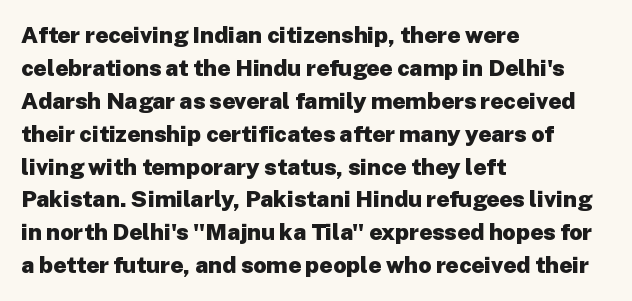
The image shows 23 px bold type, upright; set left-aligned, normal line spacing (1.43x), normal letter spacing, not underlined.
